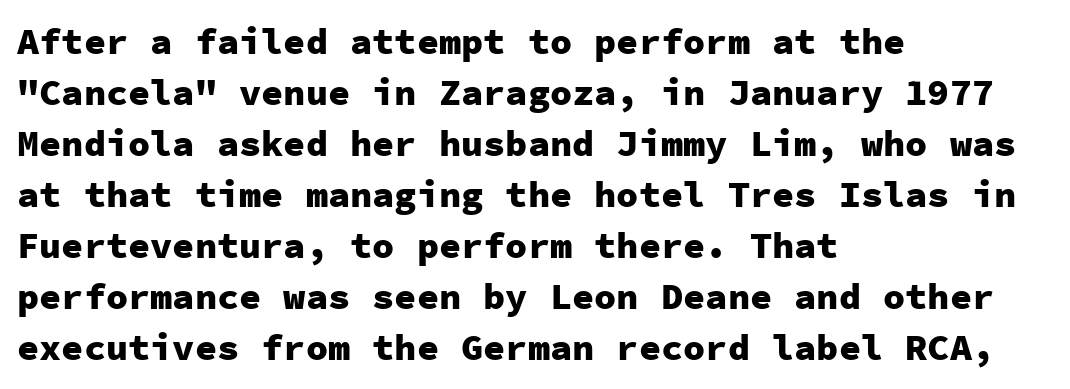
{"serif": "no", "italic": "no", "bold": "yes", "weight": "heavy", "width": "normal", "stroke_contrast": "low", "x_height": "medium", "monospaced": "yes", "underline": "no", "align": "left", "line_spacing": "normal", "line_spacing_ratio": 1.38, "letter_spacing": "normal", "letter_spacing_em": 0.0, "glyph_px": 37}
